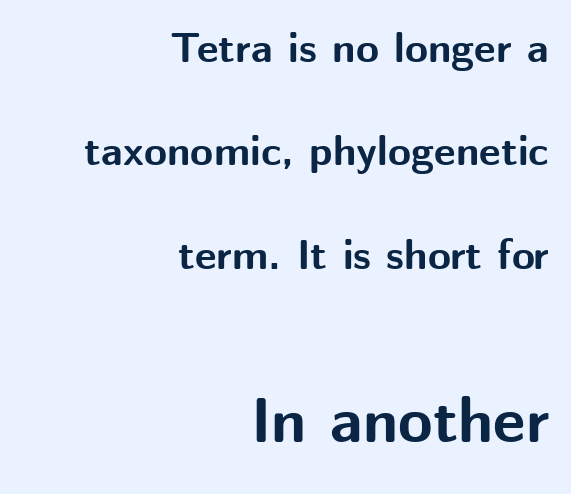
Q: Is the text bold? A: Yes.
Q: Is the text italic (slanted)? A: No, it is upright.
Q: Is the typeface a serif or a sans-serif typeface? A: Sans-serif.
Q: Is the text underlined? A: No.
Q: How is the paragraph aligned? A: Right-aligned.
Q: Is the spacing between letters normal or unusually wide? A: Normal.
Q: Is the spacing between lines tight, normal or loose? A: Loose.
Q: Which block of text is set in a larger size, the first (top) or the second (bottom)? A: The second (bottom) one.
Q: Width (condensed, normal, or wide)? A: Normal.
Q: Stroke contrast? A: Medium.
Q: x-height? A: Medium.
Q: Monospaced? A: No.
